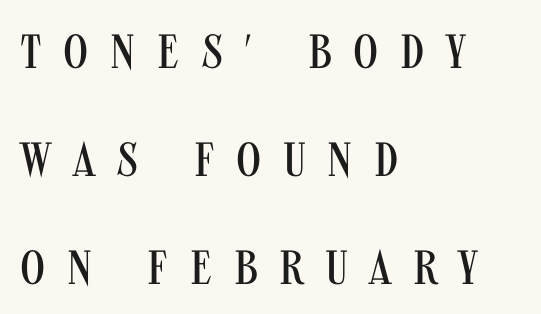
Q: Is the text bold? A: No.
Q: Is the text italic (slanted)? A: No, it is upright.
Q: Is the typeface a serif or a sans-serif typeface? A: Sans-serif.
Q: Is the text underlined? A: No.
Q: How is the paragraph aligned? A: Left-aligned.
Q: Is the spacing between letters normal or unusually wide? A: Unusually wide.
Q: Is the spacing between lines tight, normal or loose? A: Loose.
Q: Width (condensed, normal, or wide)? A: Condensed.
Q: Stroke contrast? A: Medium.
Q: x-height? A: Large.
Q: Monospaced? A: No.
